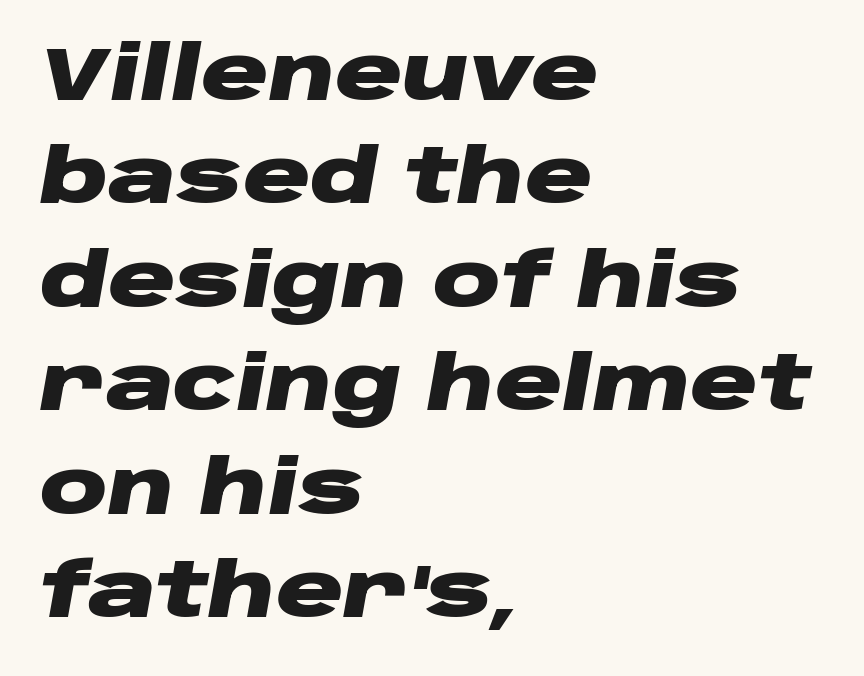
The image shows 75 px heavy, wide type, italic (leaning right); set left-aligned, normal line spacing (1.38x), normal letter spacing, not underlined; low stroke contrast and a large x-height.
